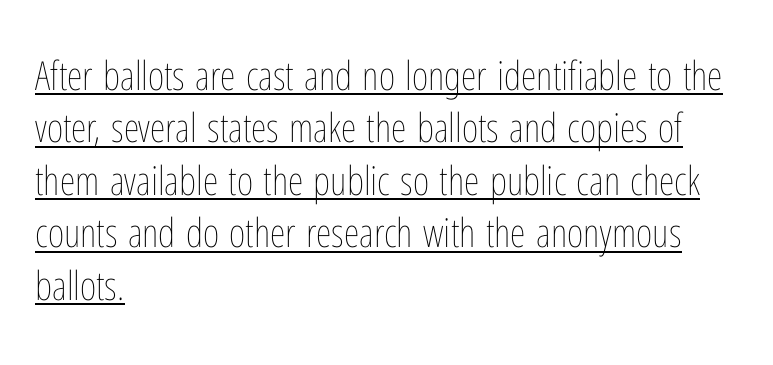
The image shows 40 px thin, condensed type, upright; set left-aligned, normal line spacing (1.31x), normal letter spacing, underlined; low stroke contrast and a medium x-height.
